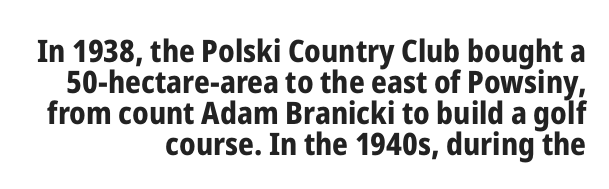
This is sans-serif lettering, the kind often seen on screens and signage. Horizontal alignment here is rightward, an uncommon choice for prose. Pretty heavy lettering here — definitely bold. Cramped leading. Designer's note — italics off, roman on. This sample uses plain, unmodified letter spacing.
